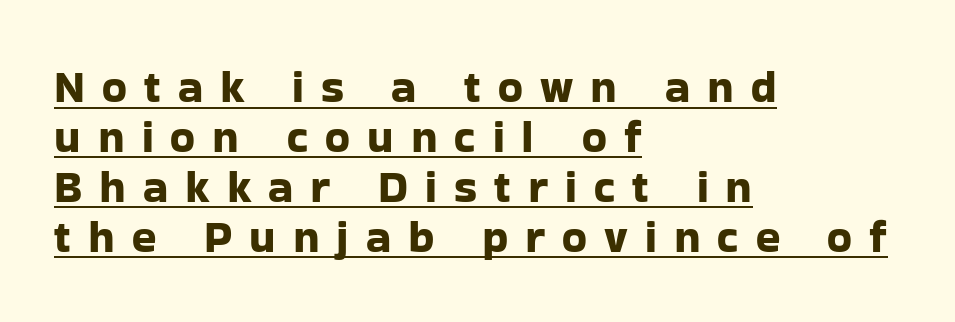
This sample is left-justified, so line endings fall wherever the words run out. In terms of posture, this sample is upright. This is sans-serif lettering, the kind often seen on screens and signage. The tracking jumps out immediately: characters are airy and widely separated. Each new line begins almost immediately beneath the previous one.
